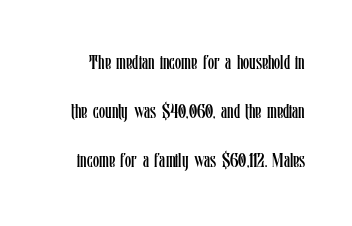
{"italic": "no", "bold": "no", "underline": "no", "line_spacing": "loose", "line_spacing_ratio": 2.45, "letter_spacing": "normal", "letter_spacing_em": 0.0, "glyph_px": 20}
